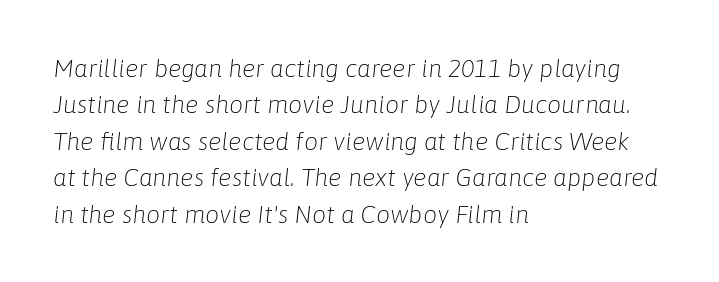
Q: Is the text bold? A: No.
Q: Is the text italic (slanted)? A: Yes, it leans right by about 6 degrees.
Q: Is the text underlined? A: No.
Q: How is the paragraph aligned? A: Left-aligned.
Q: Is the spacing between letters normal or unusually wide? A: Normal.
Q: Is the spacing between lines tight, normal or loose? A: Normal.
